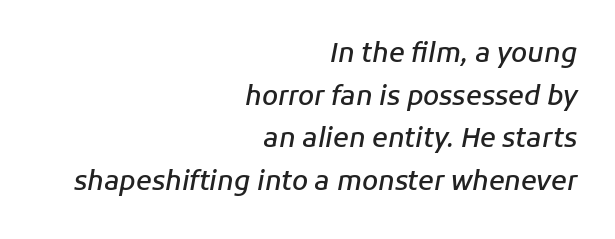
{"italic": "yes", "lean": "right", "slant_degrees": 11, "bold": "semi", "underline": "no", "align": "right", "line_spacing": "normal", "line_spacing_ratio": 1.64, "letter_spacing": "normal", "letter_spacing_em": 0.0, "glyph_px": 26}
